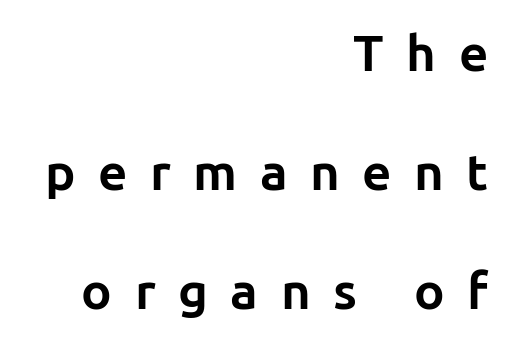
{"serif": "no", "italic": "no", "bold": "yes", "weight": "bold", "width": "normal", "stroke_contrast": "low", "x_height": "medium", "monospaced": "no", "underline": "no", "align": "right", "line_spacing": "loose", "line_spacing_ratio": 2.33, "letter_spacing": "wide", "letter_spacing_em": 0.44, "glyph_px": 51}
